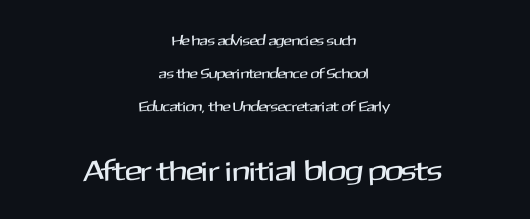
{"serif": "no", "italic": "no", "width": "normal", "stroke_contrast": "medium", "x_height": "medium", "monospaced": "no", "underline": "no", "align": "center", "line_spacing": "loose", "line_spacing_ratio": 2.34, "letter_spacing": "normal", "letter_spacing_em": 0.0, "larger_block": "second", "size_ratio": 2.07, "glyph_px": 29}
